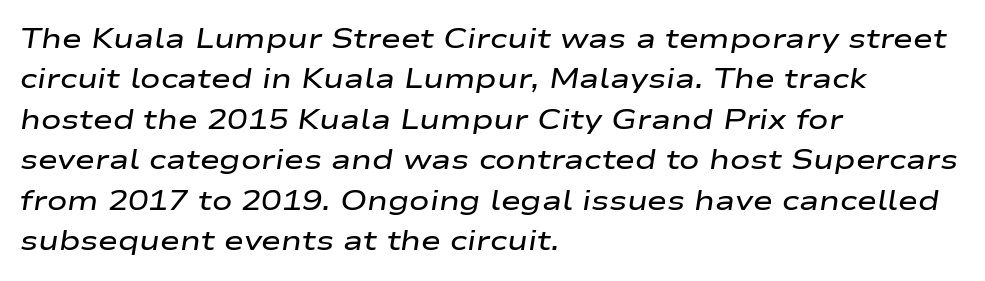
{"italic": "yes", "lean": "right", "slant_degrees": 9, "bold": "semi", "underline": "no", "align": "left", "line_spacing": "normal", "line_spacing_ratio": 1.5, "letter_spacing": "normal", "letter_spacing_em": 0.0, "glyph_px": 27}
